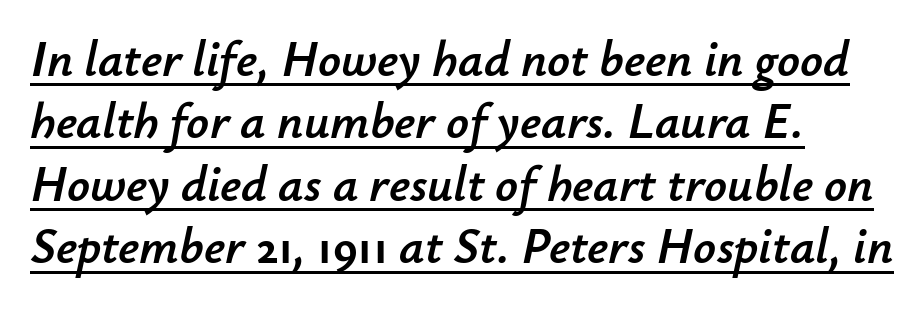
{"italic": "yes", "lean": "right", "slant_degrees": 12, "width": "normal", "stroke_contrast": "low", "x_height": "small", "monospaced": "no", "underline": "yes", "align": "left", "line_spacing": "normal", "line_spacing_ratio": 1.25, "letter_spacing": "normal", "letter_spacing_em": 0.0, "glyph_px": 50}
